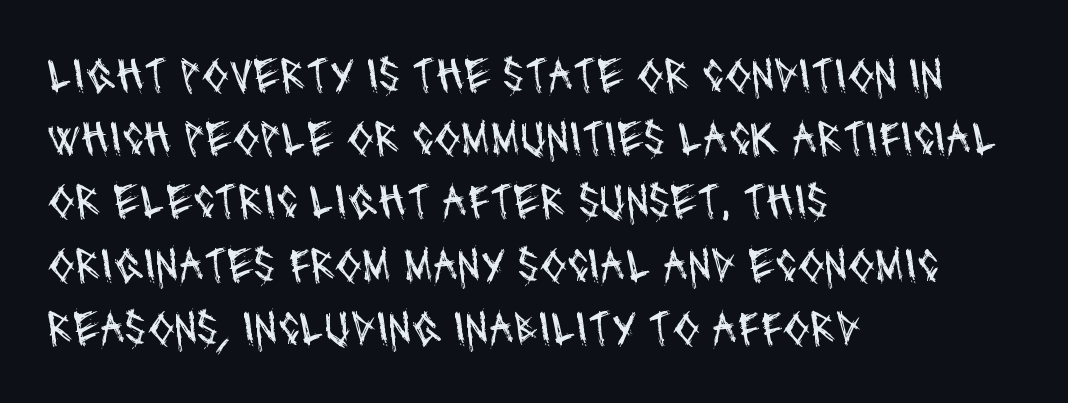
Each line starts at the same left margin while the right side varies. In terms of leading, this rendering sits right in the middle. Stem width sits at or under what a default text font uses. The type family on display is of the sans-serif kind.
